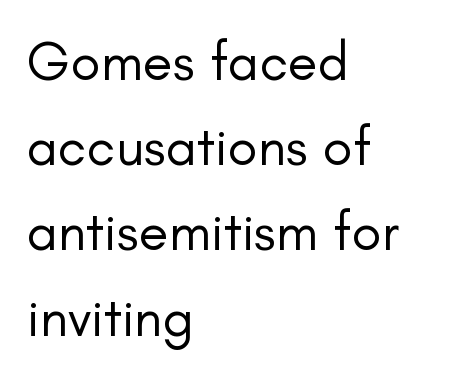
The image shows 55 px regular-weight sans-serif type, upright; set left-aligned, normal line spacing (1.55x), normal letter spacing, not underlined; low stroke contrast and a small x-height.
